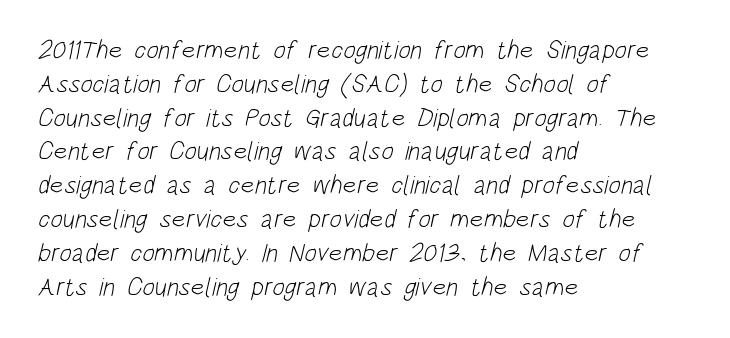
{"bold": "no", "underline": "no", "align": "left", "line_spacing": "normal", "line_spacing_ratio": 1.3, "letter_spacing": "normal", "letter_spacing_em": 0.0, "glyph_px": 26}
